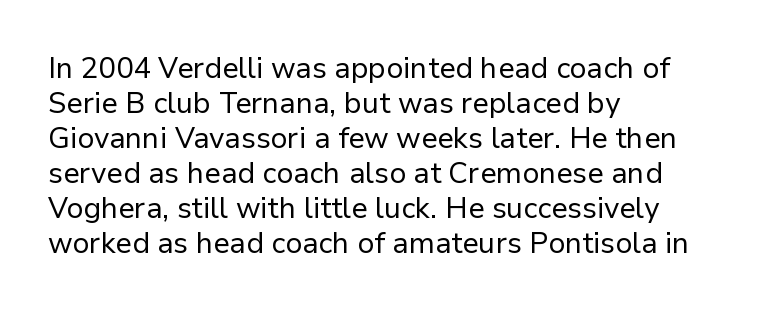
A bare baseline throughout the passage. The face used here is a sans, in the tradition of grotesques and geometrics. The letters advance in unequal steps, a hallmark of proportional type. Unlike italic type, these characters show no tilt at all. These lines stack with their left ends in a neat column.
